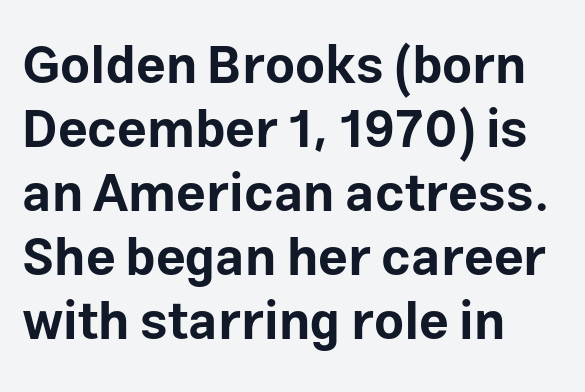
Q: Is the text bold? A: Yes.
Q: Is the text italic (slanted)? A: No, it is upright.
Q: Is the typeface a serif or a sans-serif typeface? A: Sans-serif.
Q: Is the text underlined? A: No.
Q: How is the paragraph aligned? A: Left-aligned.
Q: Is the spacing between letters normal or unusually wide? A: Normal.
Q: Width (condensed, normal, or wide)? A: Normal.
Q: Stroke contrast? A: Low.
Q: x-height? A: Medium.
Q: Monospaced? A: No.
